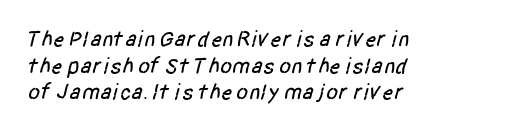
Q: Is the text underlined? A: No.
Q: How is the paragraph aligned? A: Left-aligned.
Q: Is the spacing between letters normal or unusually wide? A: Normal.
